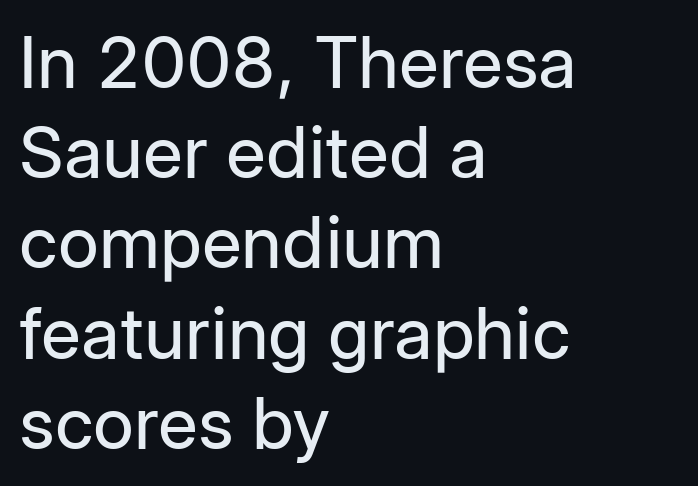
You could not count columns in this text — the font is proportionally spaced. Nothing sits at the stroke ends, so this counts as sans-serif. The designer left line spacing at the default. A light-to-regular cut is what we see here. Ordinary non-slanted type is in use. Check the space under the baseline: it is left empty.
